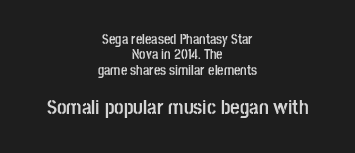
The image shows 21 px bold type, upright; set centered, tight line spacing (1.1x), normal letter spacing, not underlined; the second (bottom) block is 1.5x larger.
